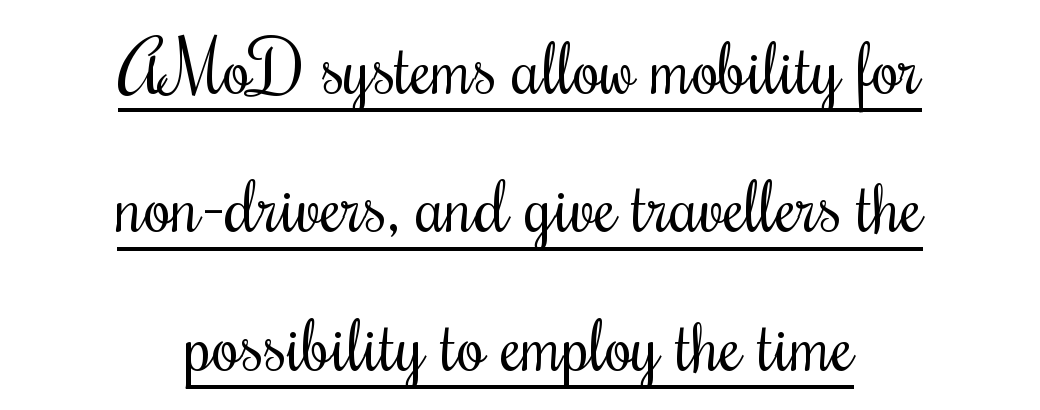
{"serif": "yes", "bold": "no", "weight": "regular", "width": "condensed", "stroke_contrast": "medium", "x_height": "small", "monospaced": "no", "underline": "yes", "align": "center", "line_spacing": "loose", "line_spacing_ratio": 1.95, "letter_spacing": "normal", "letter_spacing_em": 0.0, "glyph_px": 71}
